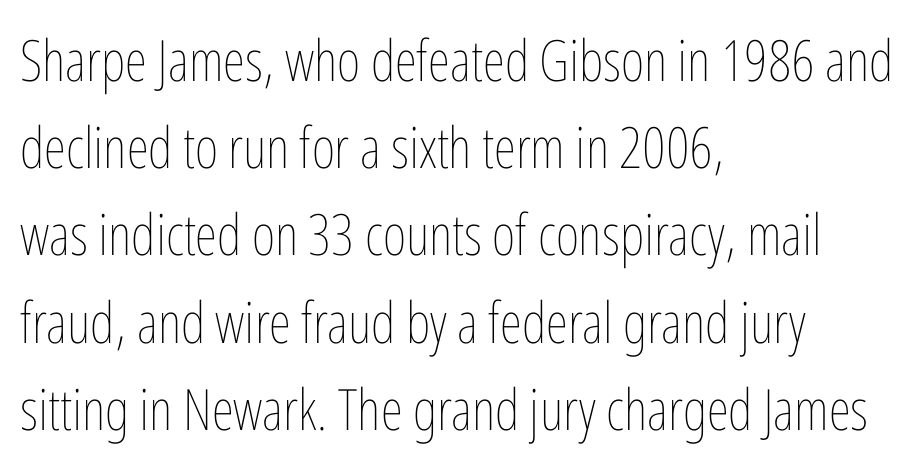
The image shows 57 px thin, condensed type, upright; set left-aligned, normal line spacing (1.53x), normal letter spacing, not underlined; low stroke contrast and a medium x-height.
